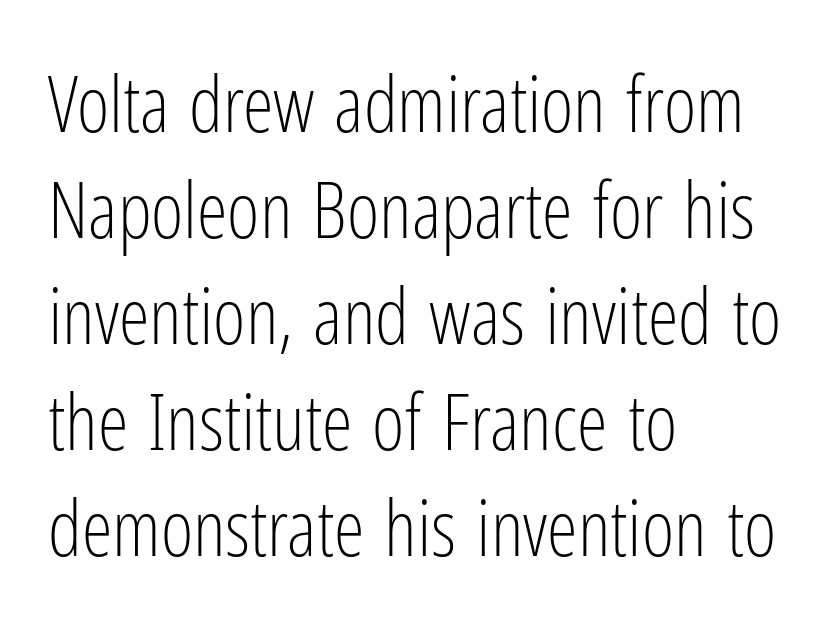
Check where the strokes stop: nothing finishes them off — pure sans. The rag falls on the right side of this text block. Type without underlining. Does the leading feel generous? No, just average. Rendered with straight, roman letterforms.
